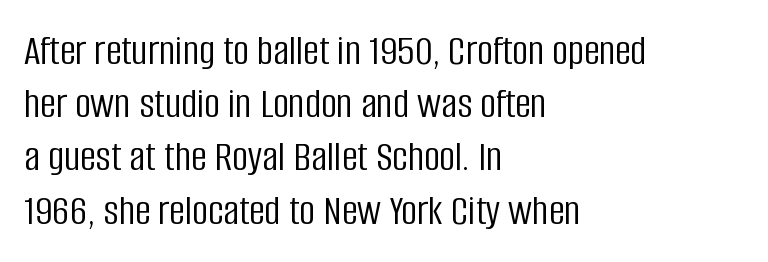
The image shows 44 px light, condensed sans-serif type, upright; set left-aligned, line spacing 1.21x, normal letter spacing, not underlined; low stroke contrast and a large x-height.
